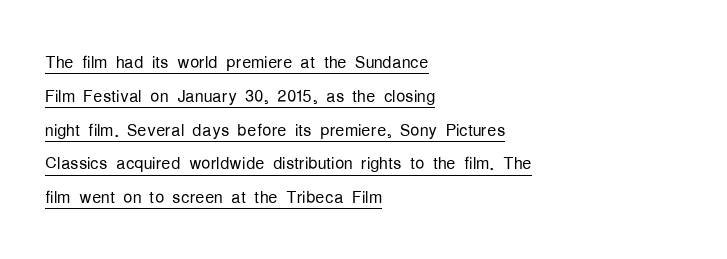
{"italic": "no", "bold": "no", "underline": "yes", "align": "left", "line_spacing": "normal", "line_spacing_ratio": 1.47, "letter_spacing": "normal", "letter_spacing_em": 0.0, "glyph_px": 23}
